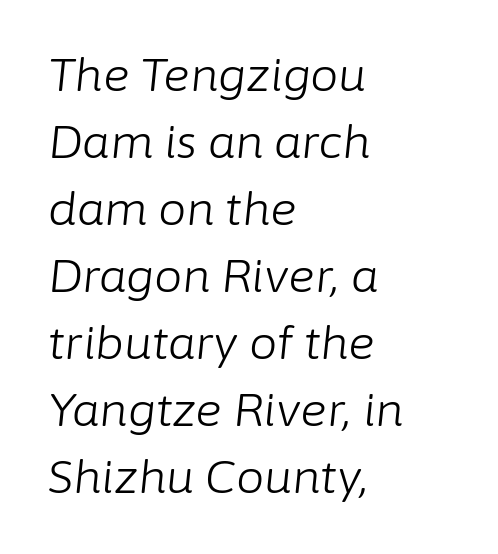
This sample uses plain, unmodified letter spacing. The setting favours the left margin, as ordinary paragraphs usually do. The foot of each line stays bare and open. Is there much room between lines? A standard amount, neither cramped nor airy.
